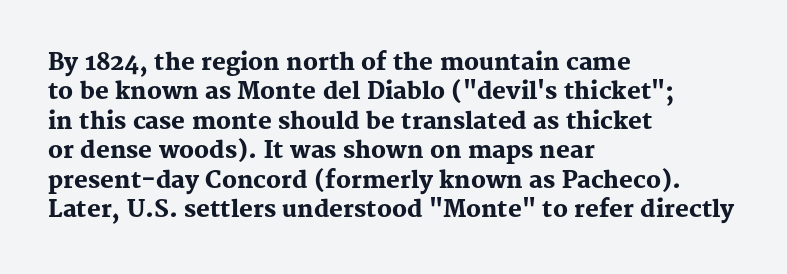
Q: Is the text bold? A: Yes.
Q: Is the text italic (slanted)? A: No, it is upright.
Q: Is the text underlined? A: No.
Q: How is the paragraph aligned? A: Left-aligned.
Q: Is the spacing between letters normal or unusually wide? A: Normal.
Q: Is the spacing between lines tight, normal or loose? A: Normal.
